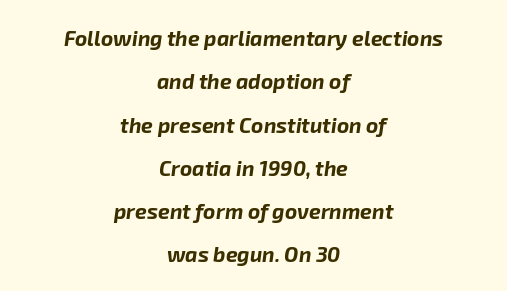
The image shows 21 px bold type, italic (leaning right); set centered, loose line spacing (2.06x), normal letter spacing, not underlined.
